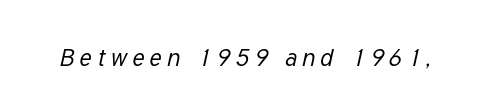
Designer's note — italics engaged. Letter spacing: wide. Type without underlining. Compared with a typical body face, this is equally light or lighter still.
